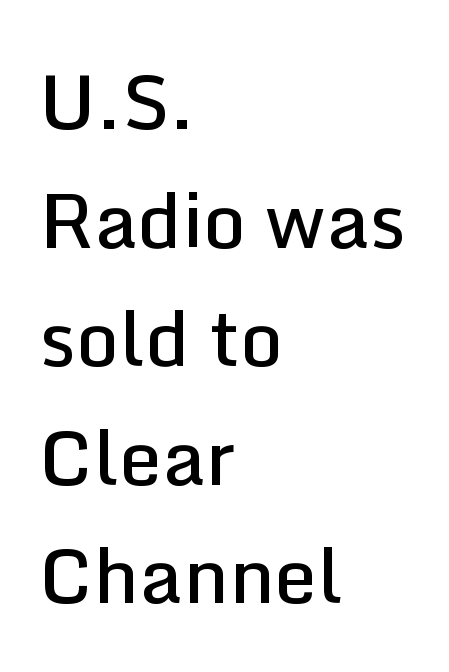
{"serif": "no", "italic": "no", "bold": "semi", "weight": "semibold", "width": "normal", "stroke_contrast": "low", "x_height": "medium", "monospaced": "no", "underline": "no", "align": "left", "line_spacing": "normal", "line_spacing_ratio": 1.56, "letter_spacing": "normal", "letter_spacing_em": 0.0, "glyph_px": 76}
